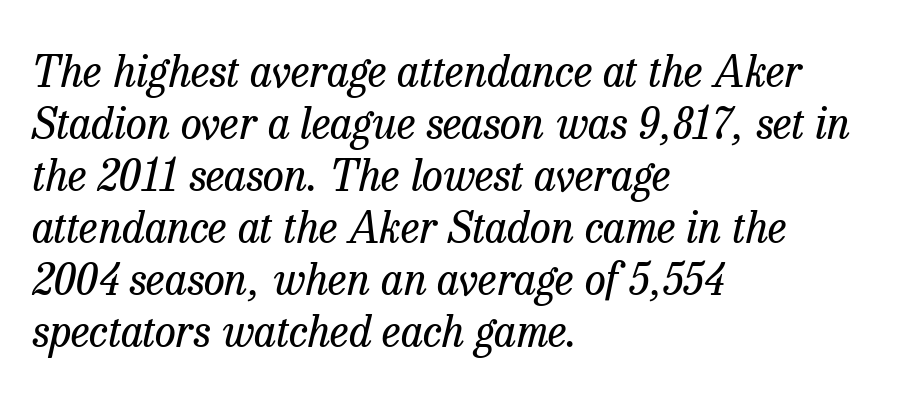
The image shows 43 px regular-weight serif type, italic (leaning right); set left-aligned, line spacing 1.21x, normal letter spacing, not underlined; low stroke contrast and a medium x-height.
